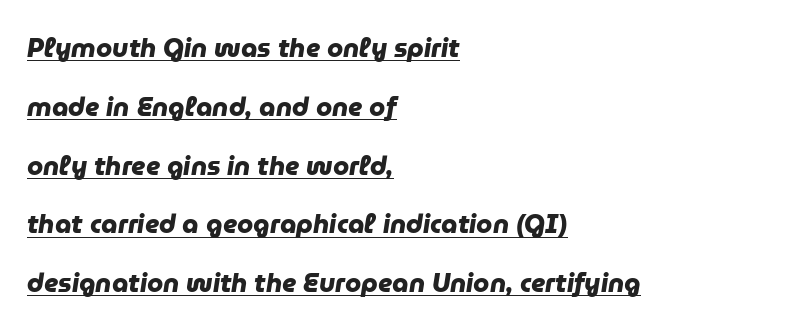
The image shows 26 px bold type; set left-aligned, loose line spacing (2.26x), normal letter spacing, underlined.
